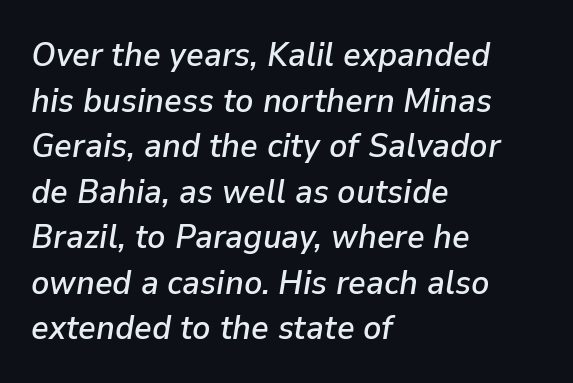
{"italic": "yes", "lean": "right", "slant_degrees": 9, "width": "normal", "stroke_contrast": "low", "x_height": "medium", "monospaced": "no", "underline": "no", "align": "left", "line_spacing": "normal", "line_spacing_ratio": 1.34, "letter_spacing": "normal", "letter_spacing_em": 0.0, "glyph_px": 34}
